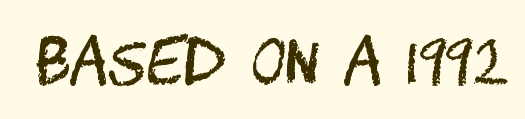
Q: Is the text bold? A: No.
Q: Is the text italic (slanted)? A: No, it is upright.
Q: Is the typeface a serif or a sans-serif typeface? A: Sans-serif.
Q: Is the text underlined? A: No.
Q: Is the spacing between letters normal or unusually wide? A: Normal.
Q: Width (condensed, normal, or wide)? A: Condensed.
Q: Stroke contrast? A: Medium.
Q: x-height? A: Large.
